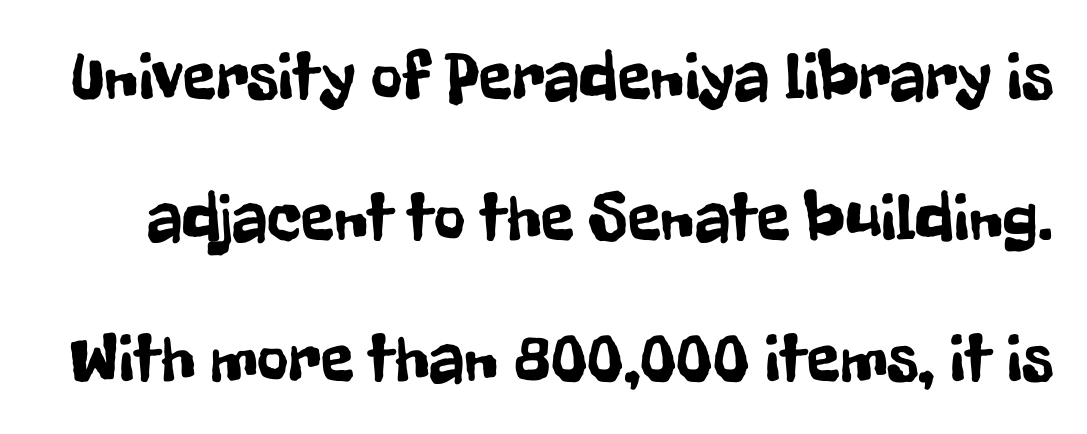
Q: Is the text italic (slanted)? A: No, it is upright.
Q: Is the typeface a serif or a sans-serif typeface? A: Sans-serif.
Q: Is the text underlined? A: No.
Q: Is the spacing between letters normal or unusually wide? A: Normal.
Q: Is the spacing between lines tight, normal or loose? A: Loose.
Q: Width (condensed, normal, or wide)? A: Condensed.
Q: Stroke contrast? A: Low.
Q: x-height? A: Medium.
Q: Monospaced? A: No.
